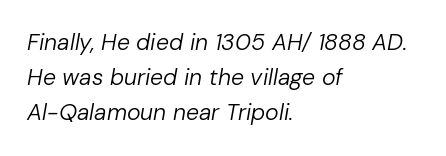
Q: Is the text bold? A: No.
Q: Is the text italic (slanted)? A: Yes, it leans right by about 10 degrees.
Q: Is the text underlined? A: No.
Q: How is the paragraph aligned? A: Left-aligned.
Q: Is the spacing between letters normal or unusually wide? A: Normal.
Q: Is the spacing between lines tight, normal or loose? A: Normal.
